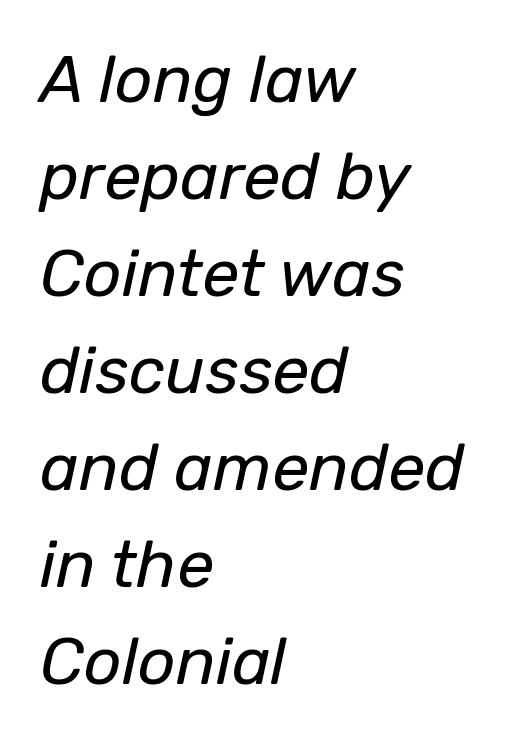
Each new line begins a customary step beneath the previous one. Looks like regular typesetting: each glyph gets only the width it needs. Is the type slanted? Yes — the strokes lean at a clear angle. The passage is arranged the way most books set body copy — flush left. Heaviness? Minimal to ordinary, like unemphasized prose.
